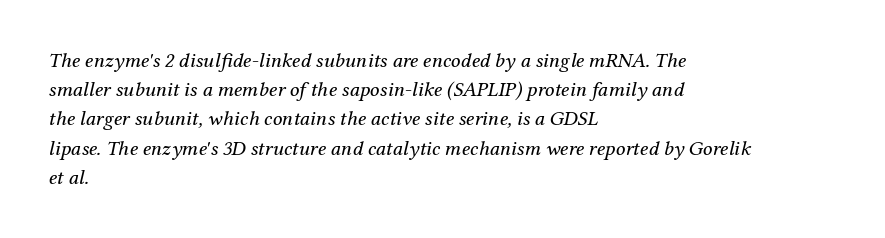
The image shows 21 px text type, italic (leaning right); set left-aligned, normal line spacing (1.39x), normal letter spacing, not underlined.
